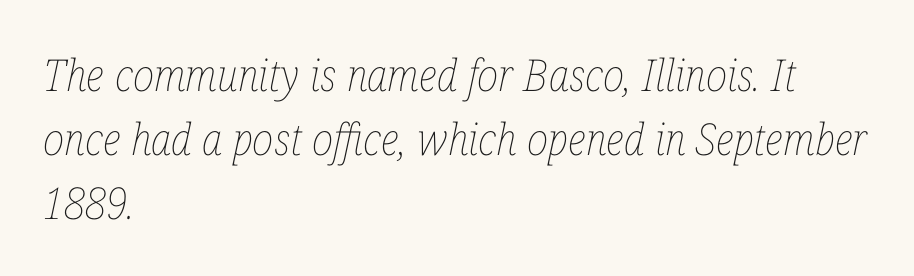
{"italic": "yes", "lean": "right", "slant_degrees": 12, "bold": "no", "weight": "thin", "width": "condensed", "stroke_contrast": "low", "x_height": "medium", "monospaced": "no", "underline": "no", "align": "left", "line_spacing": "normal", "line_spacing_ratio": 1.46, "letter_spacing": "normal", "letter_spacing_em": 0.0, "glyph_px": 44}
